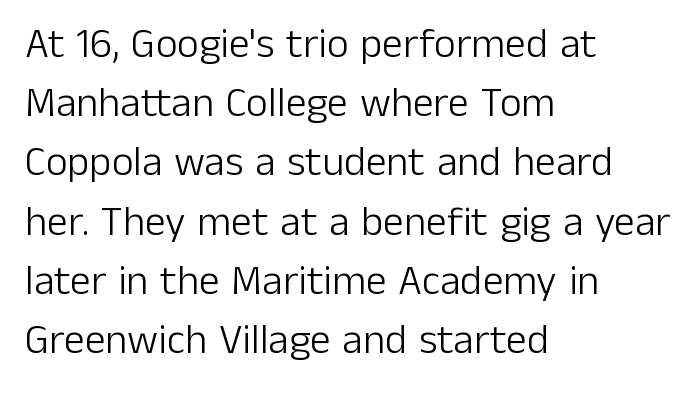
The image shows 42 px light sans-serif type, upright; set left-aligned, normal line spacing (1.41x), normal letter spacing, not underlined; low stroke contrast and a medium x-height.
